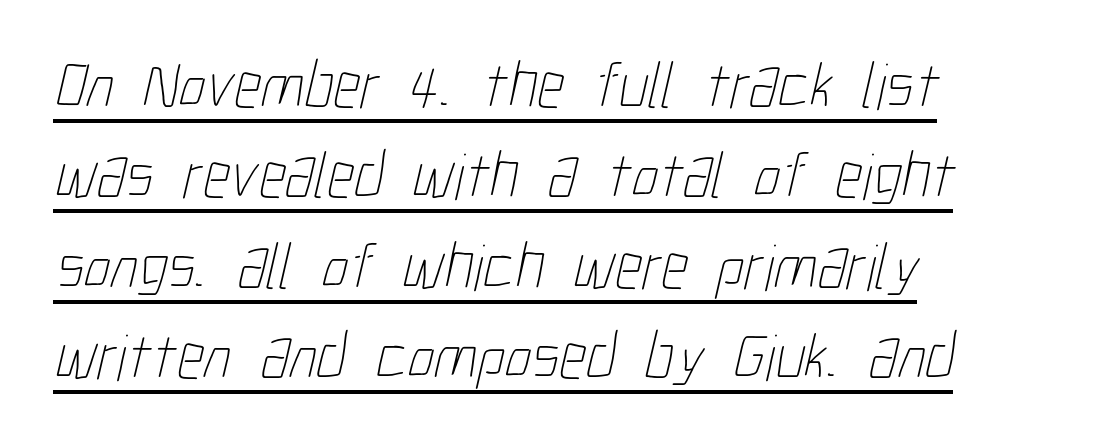
Q: Is the text bold? A: No.
Q: Is the text underlined? A: Yes.
Q: How is the paragraph aligned? A: Left-aligned.
Q: Is the spacing between letters normal or unusually wide? A: Normal.
Q: Is the spacing between lines tight, normal or loose? A: Normal.
Q: Width (condensed, normal, or wide)? A: Condensed.
Q: Stroke contrast? A: Low.
Q: x-height? A: Medium.
Q: Monospaced? A: No.
